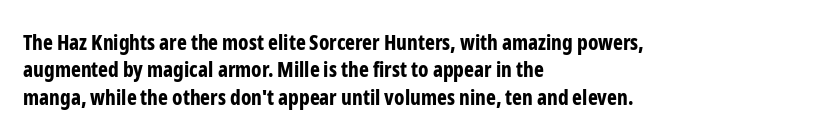
Q: Is the text bold? A: Yes.
Q: Is the text italic (slanted)? A: No, it is upright.
Q: Is the text underlined? A: No.
Q: How is the paragraph aligned? A: Left-aligned.
Q: Is the spacing between letters normal or unusually wide? A: Normal.
Q: Is the spacing between lines tight, normal or loose? A: Normal.
